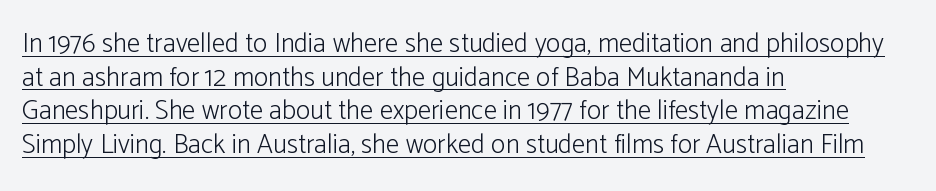
Short and long lines alike share a common starting point at left. The vertical gap from one line to the next is medium. The letters sit at their default tracking, neither squeezed nor spread. Is there any slant? The stems are plumb. Compared with undecorated copy, this sample adds a rule below the words.
